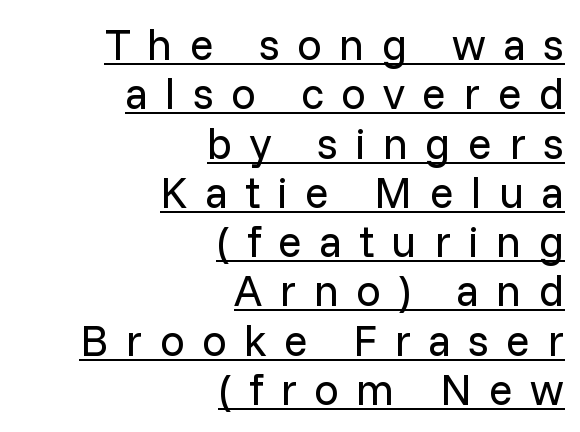
{"serif": "no", "italic": "no", "bold": "no", "weight": "regular", "width": "normal", "stroke_contrast": "low", "x_height": "medium", "monospaced": "no", "underline": "yes", "align": "right", "line_spacing": "tight", "line_spacing_ratio": 1.12, "letter_spacing": "wide", "letter_spacing_em": 0.39, "glyph_px": 44}
